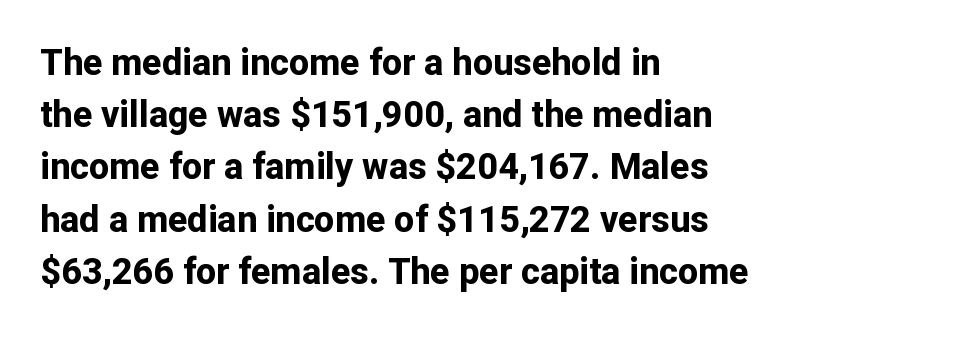
{"serif": "no", "italic": "no", "bold": "yes", "weight": "bold", "width": "normal", "stroke_contrast": "low", "x_height": "medium", "monospaced": "no", "underline": "no", "align": "left", "line_spacing": "normal", "line_spacing_ratio": 1.45, "letter_spacing": "normal", "letter_spacing_em": 0.0, "glyph_px": 36}
